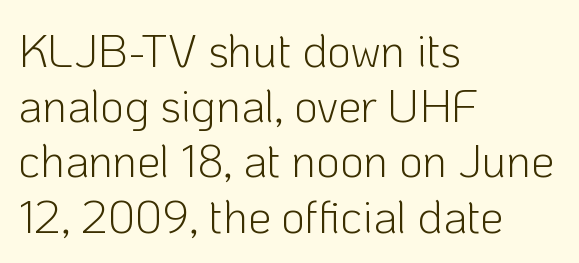
Each stroke keeps to a modest, everyday thickness or less. In terms of letterspacing, this is plain default setting. Do the characters align in a grid? No, the font is proportional. Italic? Not at all — the glyphs are vertical. This sample uses a sans-serif face. The rag falls on the right side of this text block.
